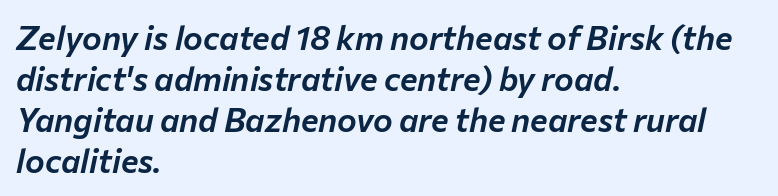
{"italic": "yes", "lean": "right", "slant_degrees": 12, "width": "normal", "stroke_contrast": "low", "x_height": "medium", "monospaced": "no", "underline": "no", "align": "left", "line_spacing_ratio": 1.24, "letter_spacing": "normal", "letter_spacing_em": 0.0, "glyph_px": 33}
